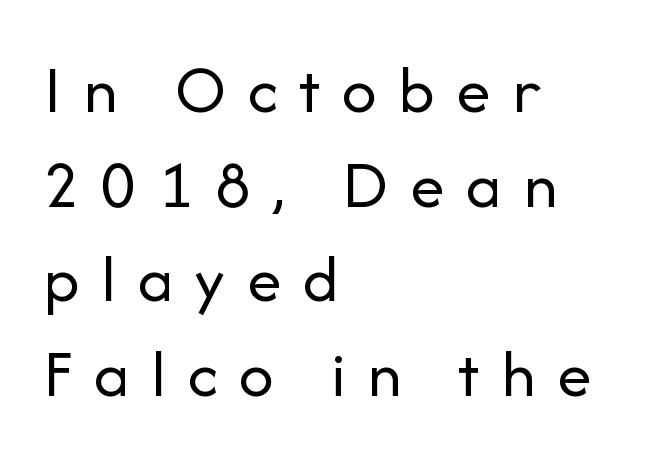
Q: Is the text bold? A: No.
Q: Is the text italic (slanted)? A: No, it is upright.
Q: Is the typeface a serif or a sans-serif typeface? A: Sans-serif.
Q: Is the text underlined? A: No.
Q: How is the paragraph aligned? A: Left-aligned.
Q: Is the spacing between letters normal or unusually wide? A: Unusually wide.
Q: Is the spacing between lines tight, normal or loose? A: Normal.
Q: Width (condensed, normal, or wide)? A: Normal.
Q: Stroke contrast? A: Low.
Q: x-height? A: Medium.
Q: Monospaced? A: No.
